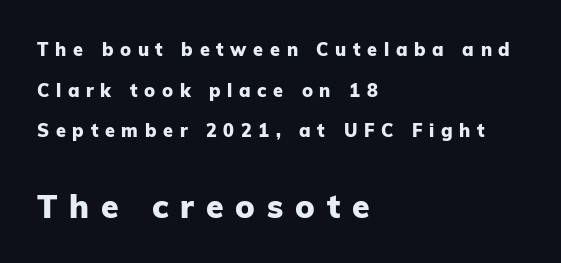
{"serif": "no", "italic": "no", "bold": "yes", "weight": "heavy", "width": "normal", "stroke_contrast": "low", "x_height": "medium", "monospaced": "no", "underline": "no", "align": "left", "line_spacing": "loose", "line_spacing_ratio": 2.26, "letter_spacing": "wide", "letter_spacing_em": 0.37, "larger_block": "second", "size_ratio": 1.78, "glyph_px": 32}
